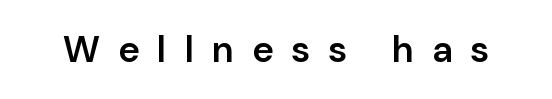
Q: Is the text bold? A: Semi-bold.
Q: Is the text italic (slanted)? A: No, it is upright.
Q: Is the typeface a serif or a sans-serif typeface? A: Sans-serif.
Q: Is the text underlined? A: No.
Q: Is the spacing between letters normal or unusually wide? A: Unusually wide.
Q: Width (condensed, normal, or wide)? A: Normal.
Q: Stroke contrast? A: Low.
Q: x-height? A: Medium.
Q: Monospaced? A: No.
